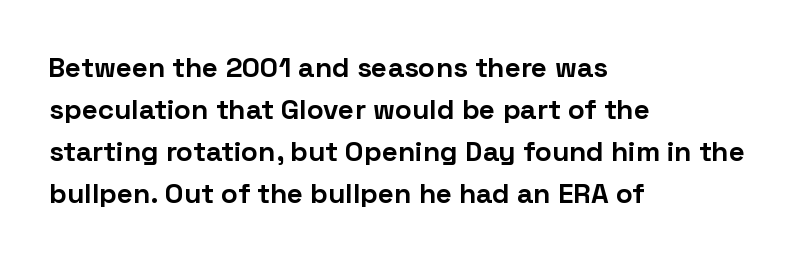
The image shows 28 px bold sans-serif type, upright; set left-aligned, normal line spacing (1.5x), normal letter spacing, not underlined; low stroke contrast and a medium x-height.
